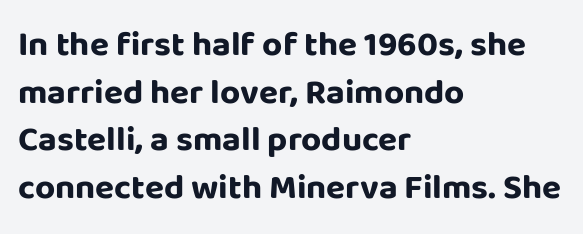
Q: Is the text bold? A: Yes.
Q: Is the text italic (slanted)? A: No, it is upright.
Q: Is the typeface a serif or a sans-serif typeface? A: Sans-serif.
Q: Is the text underlined? A: No.
Q: How is the paragraph aligned? A: Left-aligned.
Q: Is the spacing between letters normal or unusually wide? A: Normal.
Q: Is the spacing between lines tight, normal or loose? A: Normal.
Q: Width (condensed, normal, or wide)? A: Normal.
Q: Stroke contrast? A: Low.
Q: x-height? A: Large.
Q: Monospaced? A: No.
